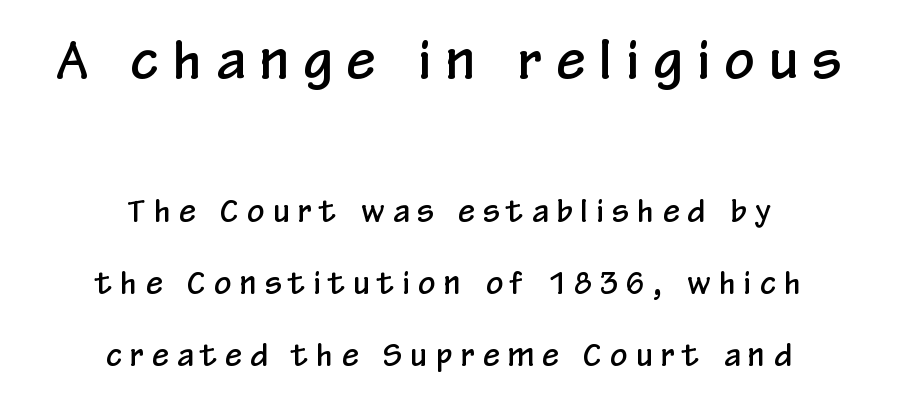
{"serif": "no", "italic": "no", "width": "condensed", "stroke_contrast": "low", "x_height": "medium", "monospaced": "no", "underline": "no", "align": "center", "line_spacing": "loose", "line_spacing_ratio": 2.4, "letter_spacing": "wide", "letter_spacing_em": 0.29, "larger_block": "first", "size_ratio": 1.73, "glyph_px": 52}
